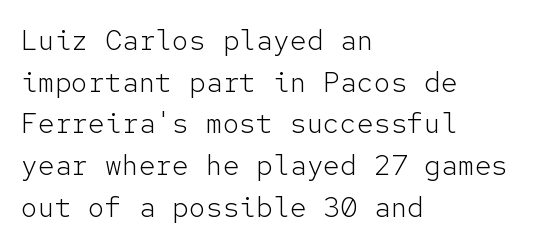
The image shows 28 px light sans-serif type, upright, monospaced; set left-aligned, normal line spacing (1.49x), normal letter spacing, not underlined; low stroke contrast and a medium x-height.
